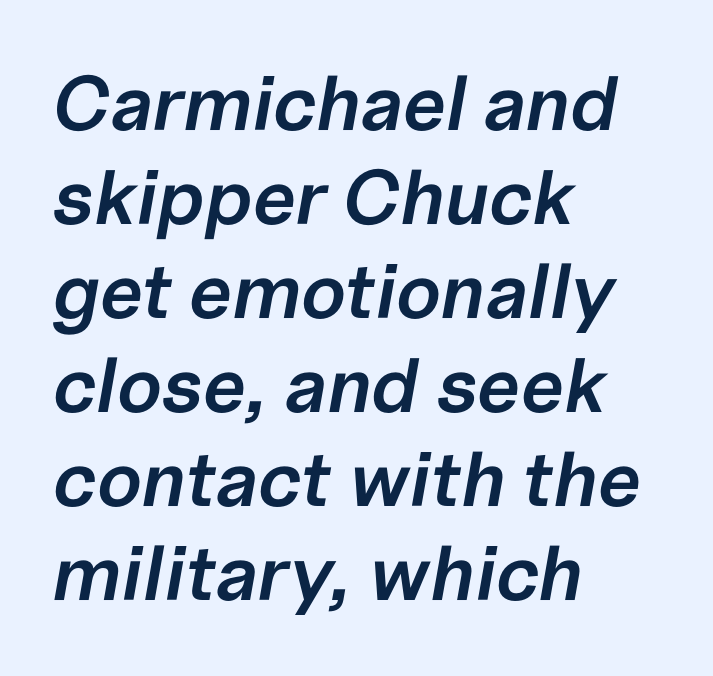
The image shows 77 px semibold type, italic (leaning right); set left-aligned, line spacing 1.22x, normal letter spacing, not underlined; low stroke contrast and a medium x-height.
